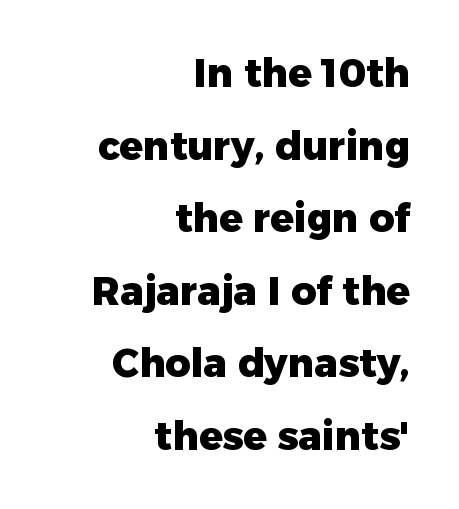
Q: Is the text bold? A: Yes.
Q: Is the text italic (slanted)? A: No, it is upright.
Q: Is the typeface a serif or a sans-serif typeface? A: Sans-serif.
Q: Is the text underlined? A: No.
Q: How is the paragraph aligned? A: Right-aligned.
Q: Is the spacing between letters normal or unusually wide? A: Normal.
Q: Width (condensed, normal, or wide)? A: Normal.
Q: Stroke contrast? A: Low.
Q: x-height? A: Medium.
Q: Monospaced? A: No.
